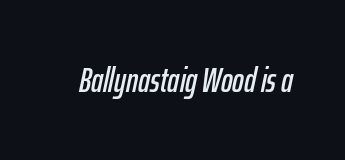
{"italic": "yes", "lean": "right", "slant_degrees": 12, "width": "condensed", "stroke_contrast": "low", "x_height": "medium", "monospaced": "no", "underline": "no", "letter_spacing": "normal", "letter_spacing_em": 0.0, "glyph_px": 35}
